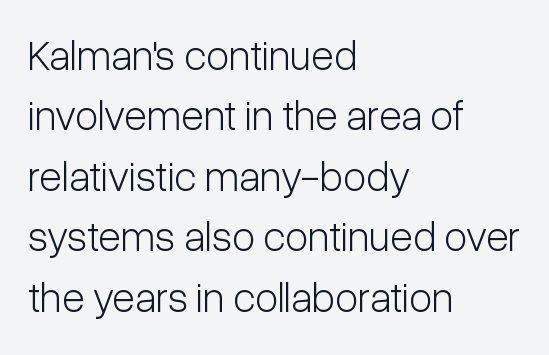
The image shows 42 px light, condensed sans-serif type, upright; set left-aligned, normal line spacing (1.44x), normal letter spacing, not underlined; low stroke contrast and a medium x-height.
